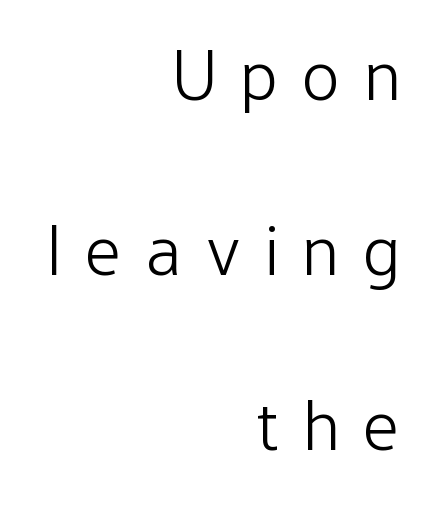
The image shows 70 px light, condensed sans-serif type, upright; set right-aligned, loose line spacing (2.5x), unusually wide letter spacing (+0.36 em), not underlined; low stroke contrast and a medium x-height.
